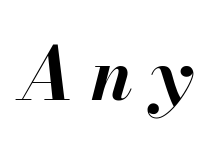
Q: Is the text bold? A: Yes.
Q: Is the text italic (slanted)? A: Yes, it leans right by about 13 degrees.
Q: Is the text underlined? A: No.
Q: Is the spacing between letters normal or unusually wide? A: Unusually wide.
Q: Width (condensed, normal, or wide)? A: Normal.
Q: Stroke contrast? A: Medium.
Q: x-height? A: Small.
Q: Monospaced? A: No.
